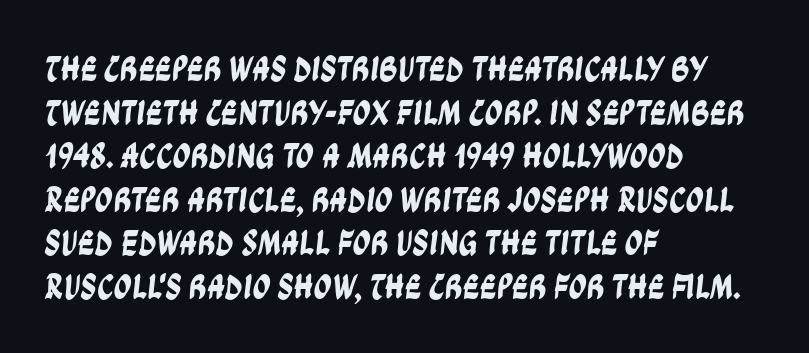
Q: Is the typeface a serif or a sans-serif typeface? A: Sans-serif.
Q: Is the text underlined? A: No.
Q: How is the paragraph aligned? A: Left-aligned.
Q: Is the spacing between letters normal or unusually wide? A: Normal.
Q: Width (condensed, normal, or wide)? A: Condensed.
Q: Stroke contrast? A: Low.
Q: x-height? A: Large.
Q: Monospaced? A: No.
